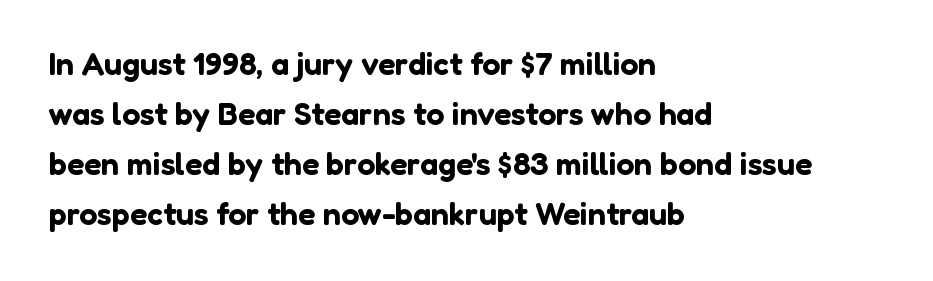
{"serif": "no", "italic": "no", "width": "normal", "stroke_contrast": "low", "x_height": "medium", "monospaced": "no", "underline": "no", "align": "left", "line_spacing": "normal", "line_spacing_ratio": 1.56, "letter_spacing": "normal", "letter_spacing_em": 0.0, "glyph_px": 32}
